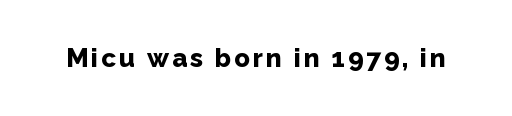
The image shows 26 px bold type, upright; set not underlined.
